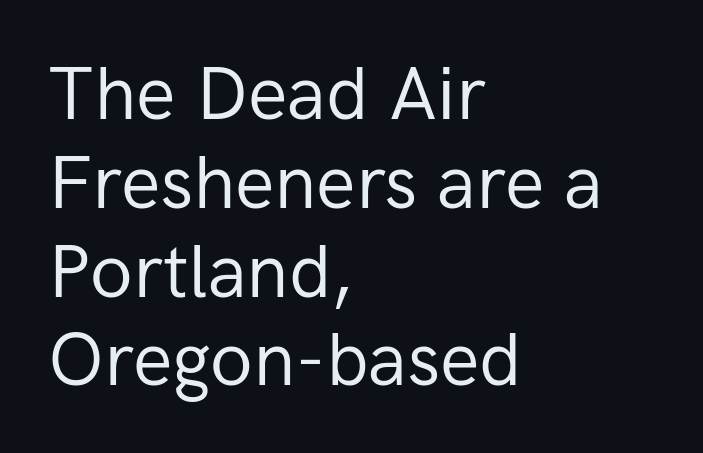
Q: Is the text bold? A: No.
Q: Is the text italic (slanted)? A: No, it is upright.
Q: Is the typeface a serif or a sans-serif typeface? A: Sans-serif.
Q: Is the text underlined? A: No.
Q: How is the paragraph aligned? A: Left-aligned.
Q: Is the spacing between letters normal or unusually wide? A: Normal.
Q: Width (condensed, normal, or wide)? A: Normal.
Q: Stroke contrast? A: Low.
Q: x-height? A: Medium.
Q: Monospaced? A: No.
